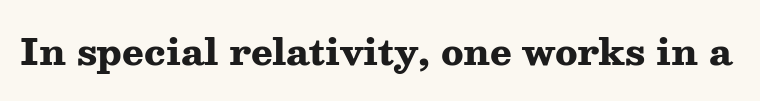
Q: Is the text bold? A: Yes.
Q: Is the text italic (slanted)? A: No, it is upright.
Q: Is the typeface a serif or a sans-serif typeface? A: Serif.
Q: Is the text underlined? A: No.
Q: Is the spacing between letters normal or unusually wide? A: Normal.
Q: Width (condensed, normal, or wide)? A: Wide.
Q: Stroke contrast? A: Medium.
Q: x-height? A: Medium.
Q: Monospaced? A: No.
